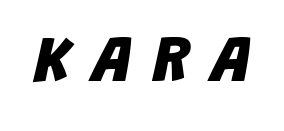
Underlining? Definitely not there. Set as a true bold cut, around the 700 mark. Are there feet on the stems? There aren't — it's a sans. Substantial extra tracking has been applied to these lines.
